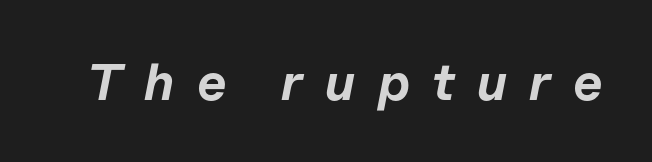
Character widths vary here, with narrow letters taking less room than wide ones. Glance below the letters and you will spot only blank space. Typographic density is high because the face is bold. A typesetter would mark this as italic. Compared with typical body copy, the letter spacing here is much looser.
